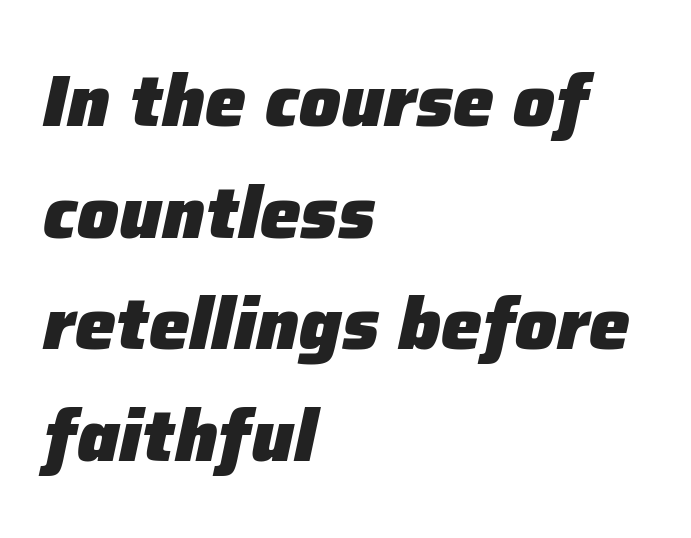
The image shows 73 px heavy type, italic (leaning right); set left-aligned, normal line spacing (1.53x), normal letter spacing, not underlined; low stroke contrast and a medium x-height.
